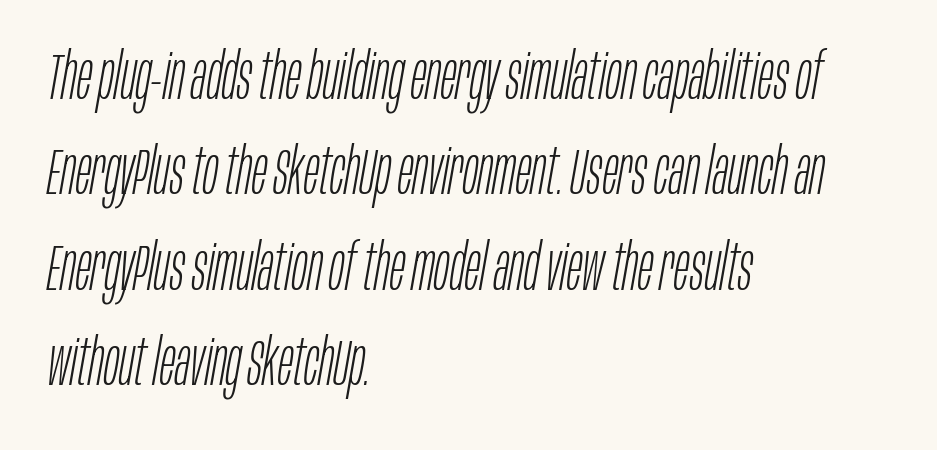
The image shows 64 px light, condensed type, italic (leaning right); set left-aligned, normal line spacing (1.49x), normal letter spacing, not underlined; low stroke contrast and a large x-height.
